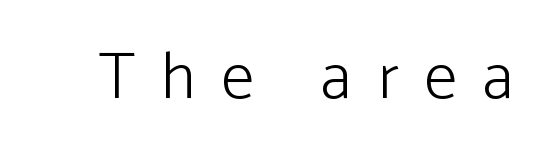
{"serif": "no", "italic": "no", "bold": "no", "weight": "light", "width": "normal", "stroke_contrast": "low", "x_height": "medium", "monospaced": "no", "underline": "no", "letter_spacing": "wide", "letter_spacing_em": 0.38, "glyph_px": 67}
